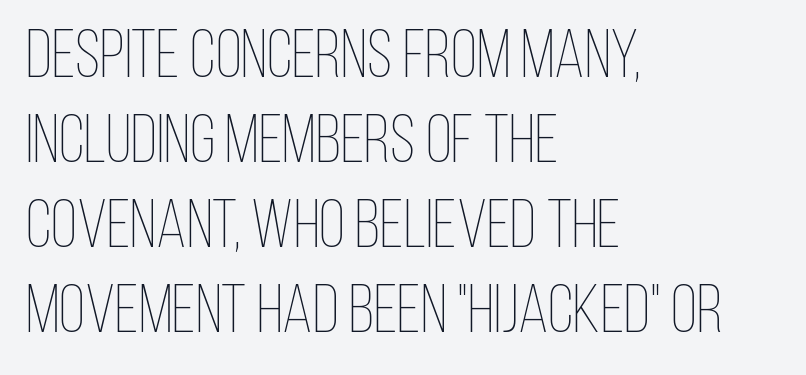
{"italic": "no", "bold": "no", "weight": "thin", "width": "condensed", "stroke_contrast": "low", "x_height": "large", "monospaced": "no", "underline": "no", "align": "left", "line_spacing": "normal", "line_spacing_ratio": 1.25, "letter_spacing": "normal", "letter_spacing_em": 0.0, "glyph_px": 68}
